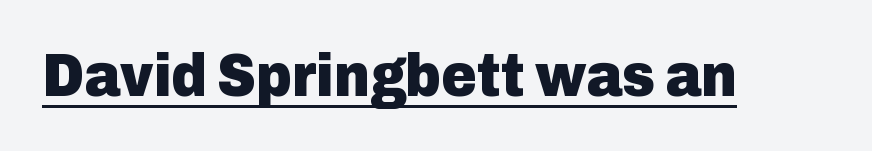
The image shows 61 px heavy sans-serif type, upright; set normal letter spacing, underlined; low stroke contrast and a medium x-height.
